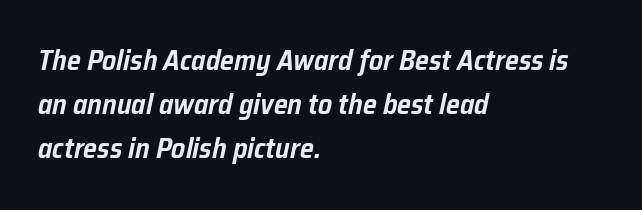
The image shows 28 px text type, italic (leaning right); set left-aligned, normal line spacing (1.58x), normal letter spacing, not underlined; low stroke contrast and a medium x-height.
